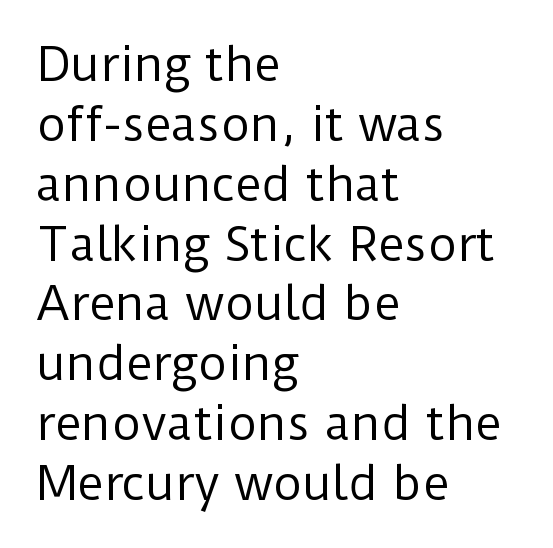
{"serif": "no", "italic": "no", "bold": "no", "weight": "regular", "width": "normal", "stroke_contrast": "low", "x_height": "medium", "monospaced": "no", "underline": "no", "align": "left", "line_spacing": "normal", "line_spacing_ratio": 1.33, "letter_spacing": "normal", "letter_spacing_em": 0.0, "glyph_px": 45}
